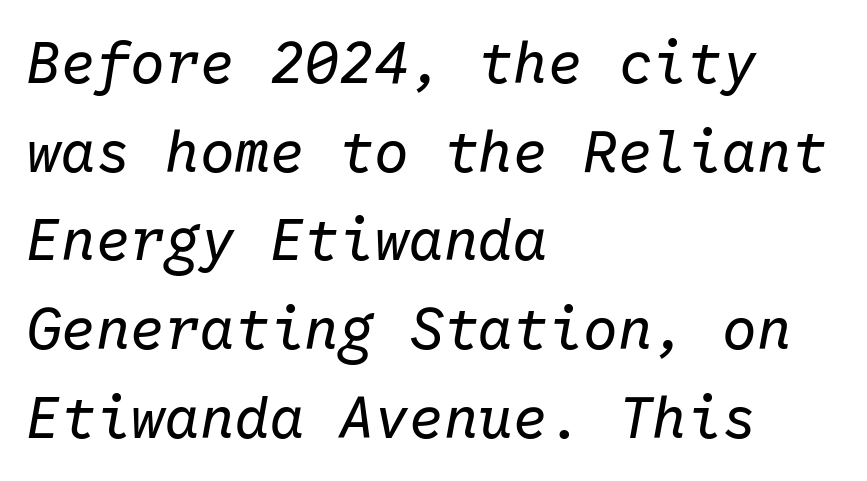
Each line starts at the same left margin while the right side varies. The typesetting does not lean heavy: it is not bold. A typesetter would mark this as italic. Short note: letters normally spaced.
